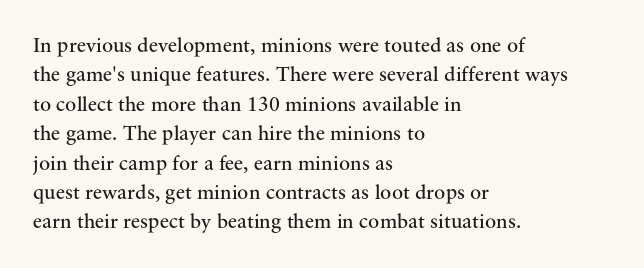
Q: Is the text bold? A: No.
Q: Is the text italic (slanted)? A: No, it is upright.
Q: Is the text underlined? A: No.
Q: How is the paragraph aligned? A: Left-aligned.
Q: Is the spacing between letters normal or unusually wide? A: Normal.
Q: Is the spacing between lines tight, normal or loose? A: Normal.
